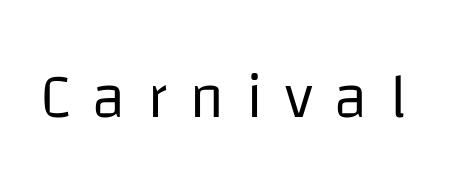
Q: Is the text bold? A: No.
Q: Is the text italic (slanted)? A: No, it is upright.
Q: Is the typeface a serif or a sans-serif typeface? A: Sans-serif.
Q: Is the text underlined? A: No.
Q: Is the spacing between letters normal or unusually wide? A: Unusually wide.
Q: Width (condensed, normal, or wide)? A: Normal.
Q: Stroke contrast? A: Low.
Q: x-height? A: Large.
Q: Monospaced? A: No.
